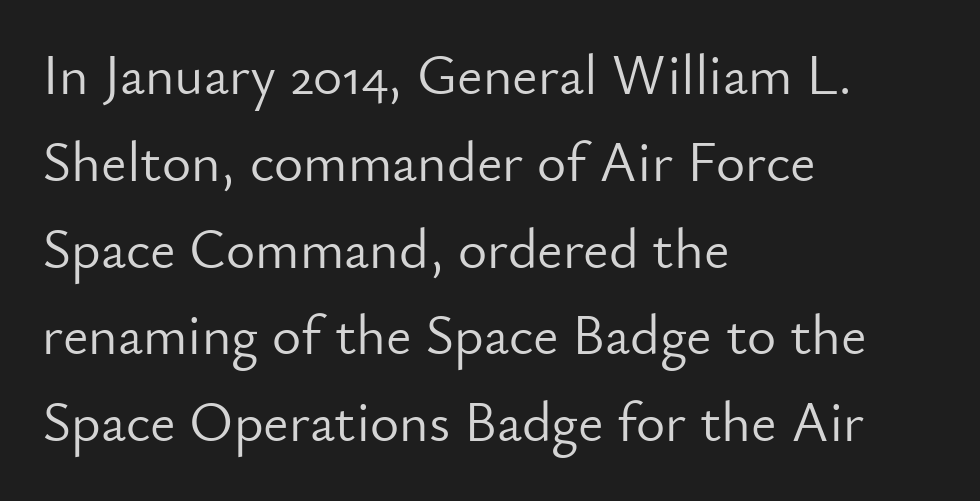
The image shows 56 px light sans-serif type, upright; set left-aligned, normal line spacing (1.55x), normal letter spacing, not underlined; low stroke contrast and a small x-height.
